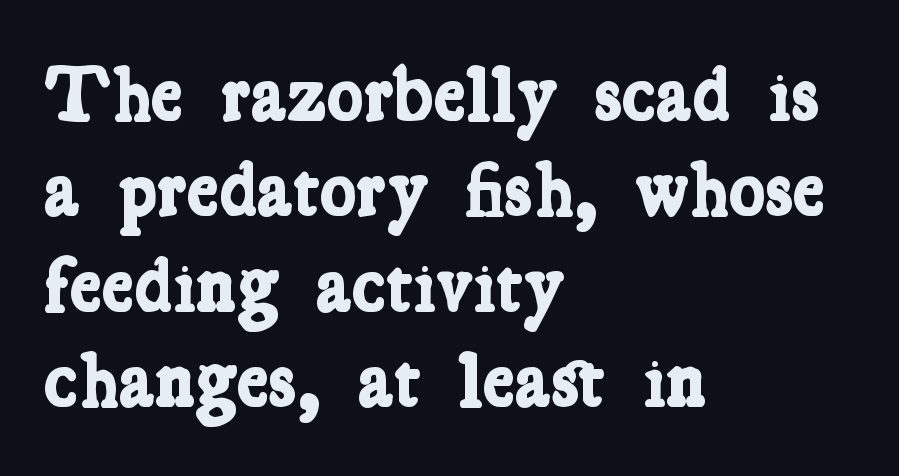
Q: Is the text bold? A: Yes.
Q: Is the typeface a serif or a sans-serif typeface? A: Serif.
Q: Is the text underlined? A: No.
Q: How is the paragraph aligned? A: Left-aligned.
Q: Is the spacing between letters normal or unusually wide? A: Normal.
Q: Width (condensed, normal, or wide)? A: Condensed.
Q: Stroke contrast? A: Low.
Q: x-height? A: Medium.
Q: Monospaced? A: No.
